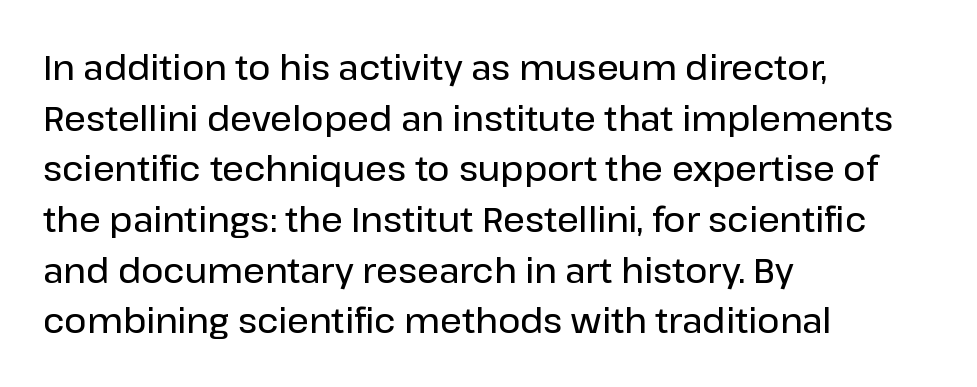
Q: Is the text bold? A: Semi-bold.
Q: Is the text italic (slanted)? A: No, it is upright.
Q: Is the typeface a serif or a sans-serif typeface? A: Sans-serif.
Q: Is the text underlined? A: No.
Q: How is the paragraph aligned? A: Left-aligned.
Q: Is the spacing between letters normal or unusually wide? A: Normal.
Q: Is the spacing between lines tight, normal or loose? A: Normal.
Q: Width (condensed, normal, or wide)? A: Normal.
Q: Stroke contrast? A: Low.
Q: x-height? A: Medium.
Q: Monospaced? A: No.
